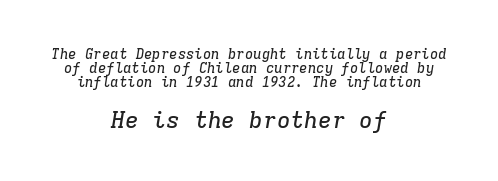
The image shows 23 px text type, italic (leaning right); set centered, tight line spacing (1.0x), normal letter spacing, not underlined; the second (bottom) block is 1.64x larger.
